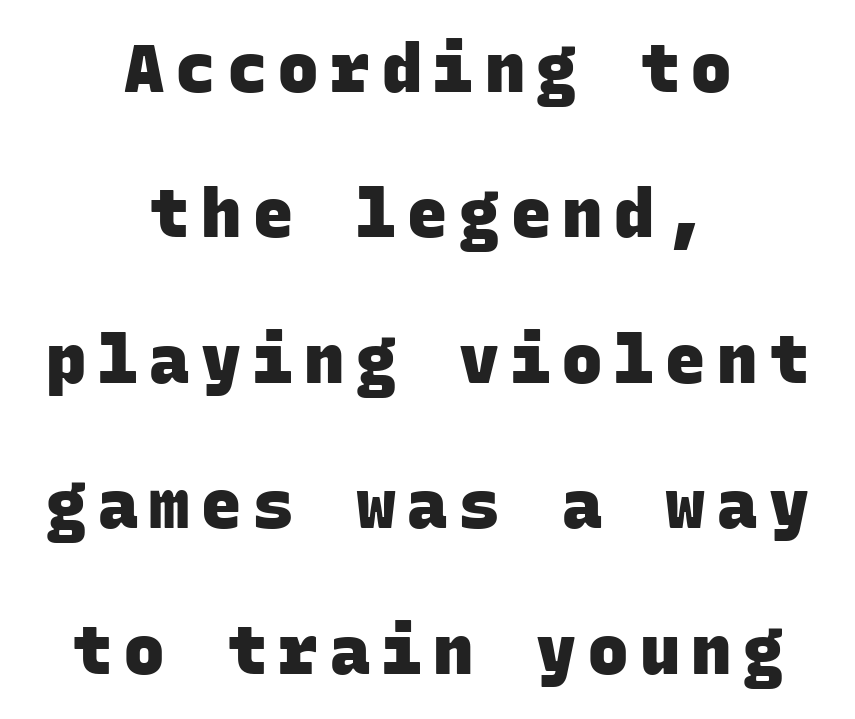
The image shows 67 px heavy sans-serif type, monospaced; set centered, loose line spacing (2.17x), not underlined; low stroke contrast and a large x-height.
